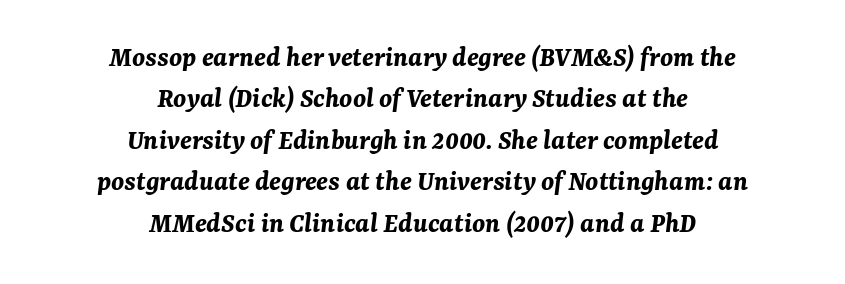
{"italic": "yes", "lean": "right", "slant_degrees": 7, "bold": "yes", "weight": "bold", "width": "normal", "stroke_contrast": "medium", "x_height": "medium", "monospaced": "no", "underline": "no", "align": "center", "line_spacing": "normal", "line_spacing_ratio": 1.43, "letter_spacing": "normal", "letter_spacing_em": 0.0, "glyph_px": 29}
